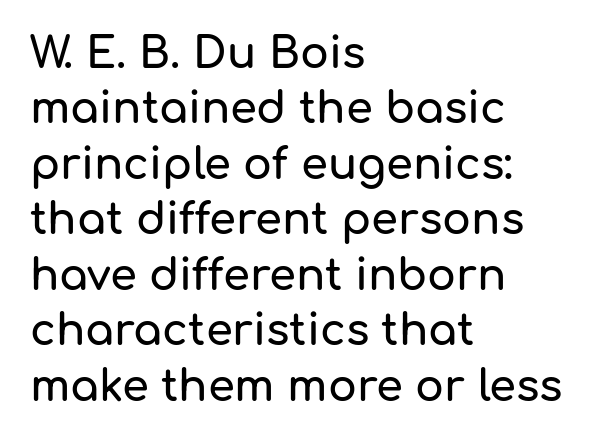
The lettering stays uniformly vertical, giving the passage a roman look. Glyph-to-glyph distance matches everyday printed text. Baseline-to-baseline distance is the conventional proportion of letter height. The passage shown is typed in a proportional face where columns would drift.
